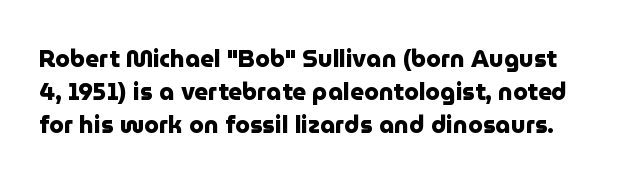
The image shows 24 px bold type, upright; set normal line spacing (1.37x), normal letter spacing, not underlined.
